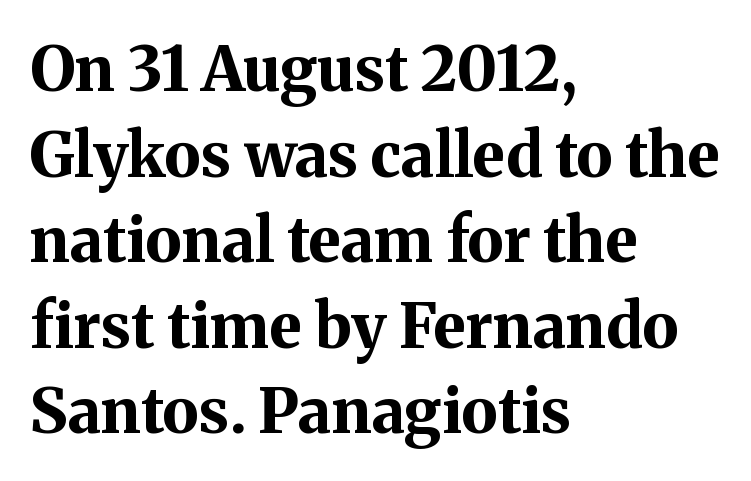
{"serif": "yes", "italic": "no", "bold": "yes", "weight": "bold", "width": "normal", "stroke_contrast": "medium", "x_height": "medium", "monospaced": "no", "underline": "no", "align": "left", "line_spacing": "normal", "line_spacing_ratio": 1.38, "letter_spacing": "normal", "letter_spacing_em": 0.0, "glyph_px": 62}
